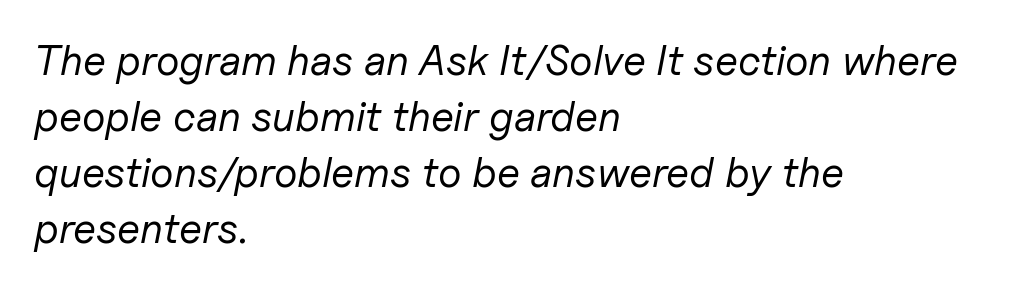
A light-to-regular cut is what we see here. Line starts are locked; line ends wander. Compared with typical body copy, the letter spacing here is the same. Every character sits at an angle, as italics do. This block has exactly the height ordinary leading produces.
